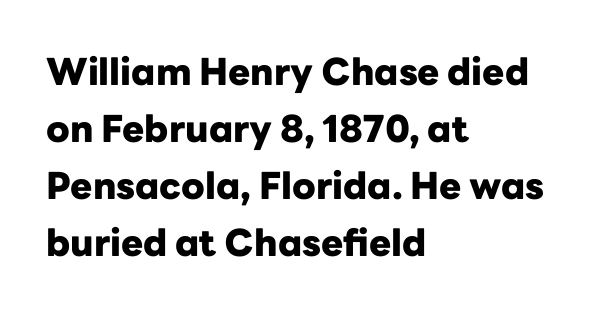
The image shows 37 px heavy sans-serif type, upright; set left-aligned, normal line spacing (1.54x), normal letter spacing, not underlined; low stroke contrast and a medium x-height.
